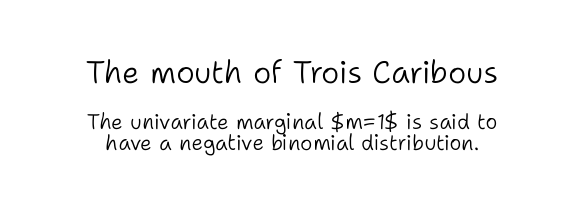
Q: Is the text bold? A: No.
Q: Is the text italic (slanted)? A: No, it is upright.
Q: Is the typeface a serif or a sans-serif typeface? A: Sans-serif.
Q: Is the text underlined? A: No.
Q: Is the spacing between letters normal or unusually wide? A: Normal.
Q: Is the spacing between lines tight, normal or loose? A: Tight.
Q: Which block of text is set in a larger size, the first (top) or the second (bottom)? A: The first (top) one.
Q: Width (condensed, normal, or wide)? A: Normal.
Q: Stroke contrast? A: Low.
Q: x-height? A: Medium.
Q: Monospaced? A: No.
